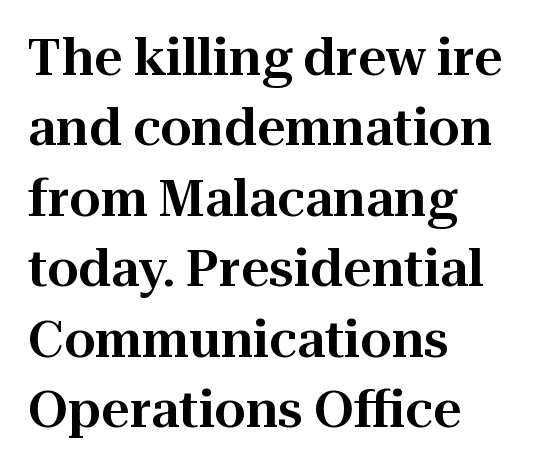
You can tell it's not italic because the verticals are truly vertical. You could not count columns in this text — the font is proportionally spaced. Standard letterfit; no display-style spreading of the glyphs. Which margin do the lines hug? The left one — the right edge is uneven.
